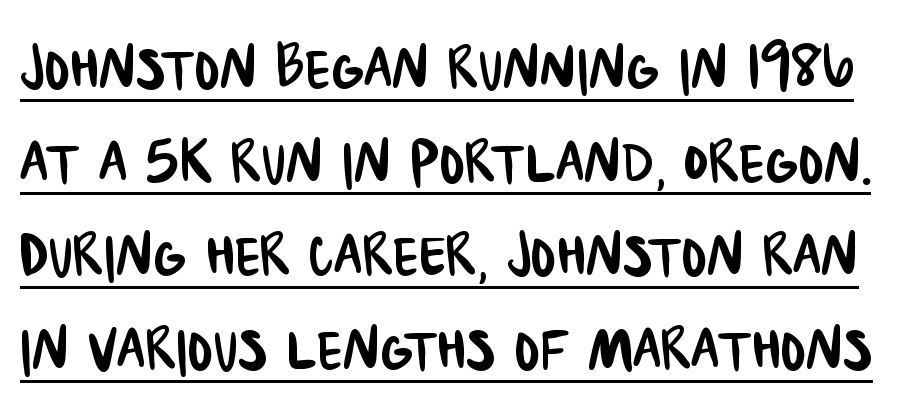
The image shows 75 px condensed sans-serif type; set normal line spacing (1.25x), normal letter spacing, underlined; low stroke contrast and a large x-height.
